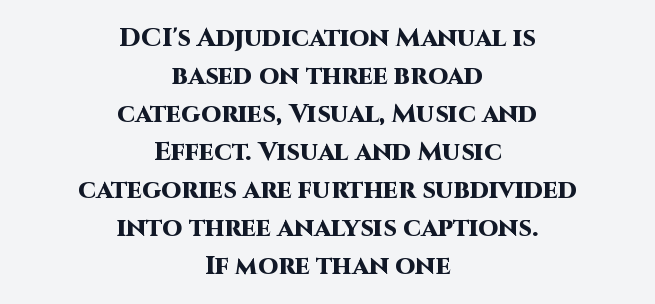
{"italic": "no", "bold": "yes", "underline": "no", "align": "center", "line_spacing": "normal", "line_spacing_ratio": 1.46, "letter_spacing": "normal", "letter_spacing_em": 0.0, "glyph_px": 26}
